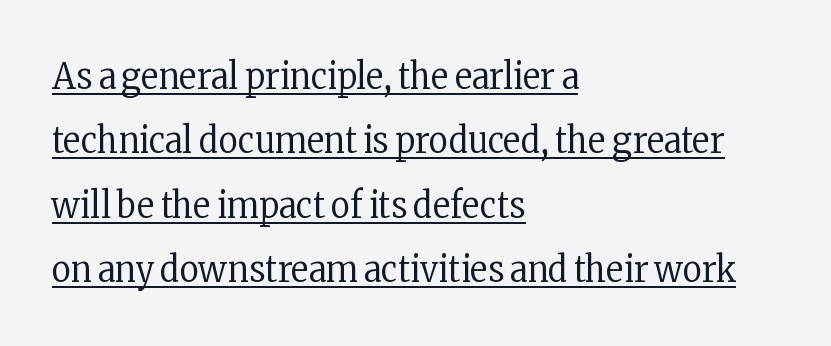
{"serif": "yes", "italic": "no", "bold": "no", "weight": "regular", "width": "condensed", "stroke_contrast": "low", "x_height": "medium", "monospaced": "no", "underline": "yes", "align": "left", "line_spacing_ratio": 1.74, "letter_spacing": "normal", "letter_spacing_em": 0.0, "glyph_px": 37}
